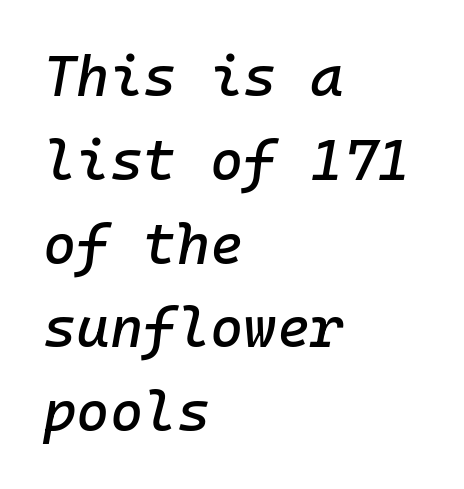
The image shows 57 px text type, italic (leaning right); set left-aligned, normal line spacing (1.47x), normal letter spacing, not underlined; low stroke contrast and a medium x-height.
